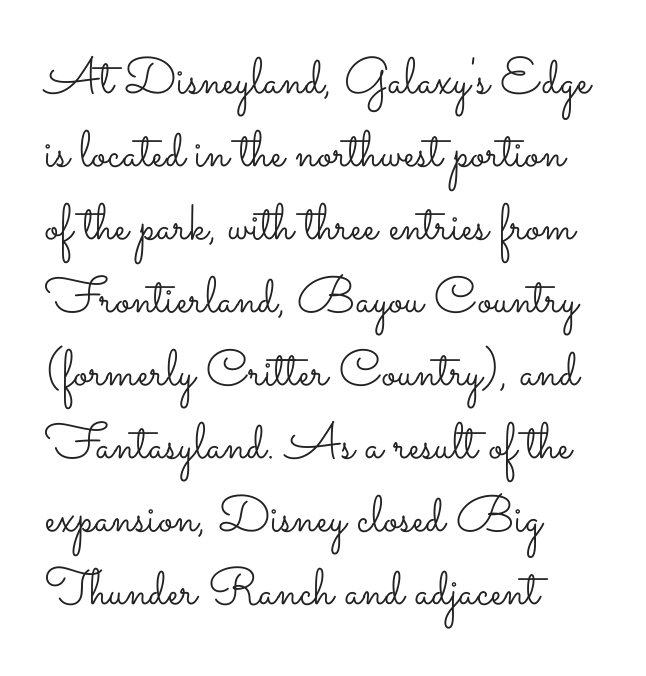
Honestly, there is no underline to notice here at all. The face used here is proportionally spaced, like ordinary book or web type. Honestly, the letter spacing is just normal — you wouldn't notice it. These lines sit exactly where default settings would place them. Weight: in the light-to-regular range.
